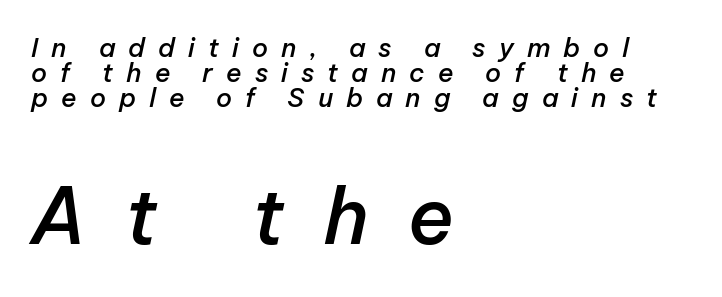
The image shows 77 px semibold type, italic (leaning right); set left-aligned, tight line spacing (0.96x), unusually wide letter spacing (+0.5 em), not underlined; the second (bottom) block is 2.96x larger; low stroke contrast and a medium x-height.
